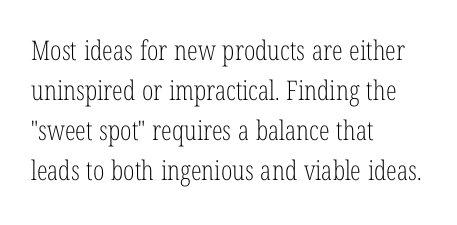
Q: Is the text bold? A: No.
Q: Is the text italic (slanted)? A: No, it is upright.
Q: Is the text underlined? A: No.
Q: How is the paragraph aligned? A: Left-aligned.
Q: Is the spacing between letters normal or unusually wide? A: Normal.
Q: Is the spacing between lines tight, normal or loose? A: Normal.
